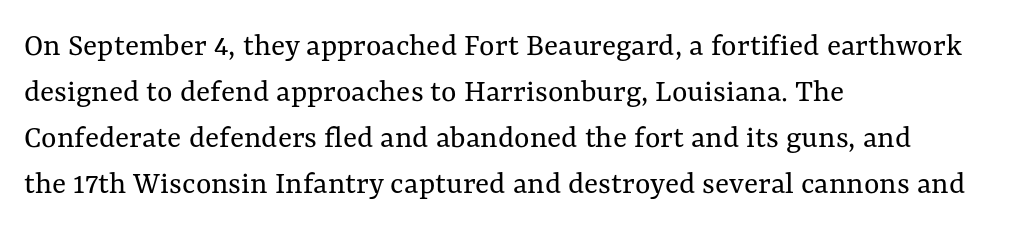
Q: Is the text bold? A: No.
Q: Is the text italic (slanted)? A: No, it is upright.
Q: Is the text underlined? A: No.
Q: How is the paragraph aligned? A: Left-aligned.
Q: Is the spacing between letters normal or unusually wide? A: Normal.
Q: Is the spacing between lines tight, normal or loose? A: Normal.
Q: Width (condensed, normal, or wide)? A: Normal.
Q: Stroke contrast? A: Medium.
Q: x-height? A: Medium.
Q: Monospaced? A: No.
